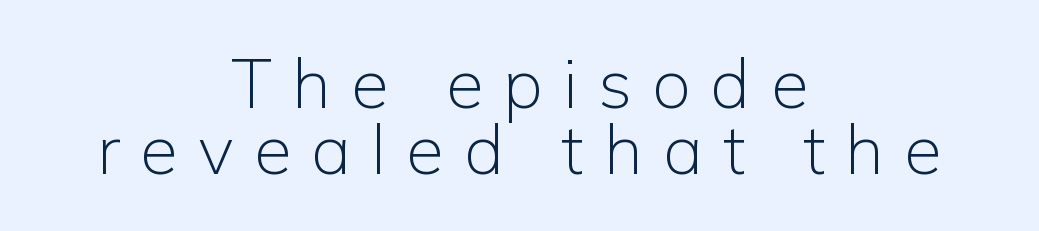
Letterform terminals end flat and unadorned throughout the passage. The rag falls on both sides of this text block equally. A typesetter would call this proportional, since set widths differ per character. The designer dialed line spacing down below the default.
